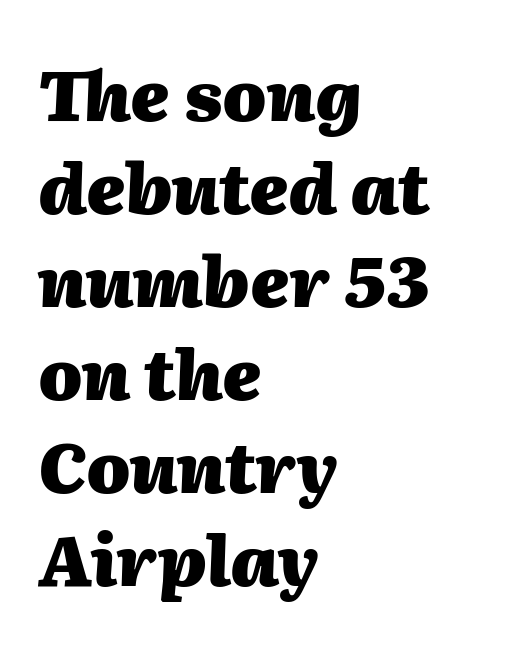
Q: Is the text bold? A: Yes.
Q: Is the text italic (slanted)? A: Yes, it leans right by about 2 degrees.
Q: Is the text underlined? A: No.
Q: How is the paragraph aligned? A: Left-aligned.
Q: Is the spacing between letters normal or unusually wide? A: Normal.
Q: Is the spacing between lines tight, normal or loose? A: Normal.
Q: Width (condensed, normal, or wide)? A: Normal.
Q: Stroke contrast? A: Medium.
Q: x-height? A: Medium.
Q: Monospaced? A: No.
